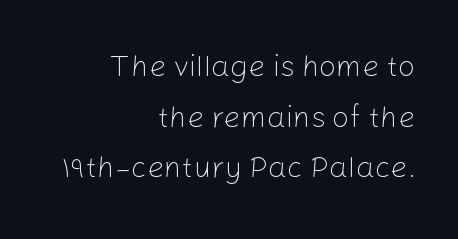
The image shows 30 px light sans-serif type, upright; set right-aligned, normal line spacing (1.69x), normal letter spacing, not underlined; low stroke contrast and a medium x-height.
